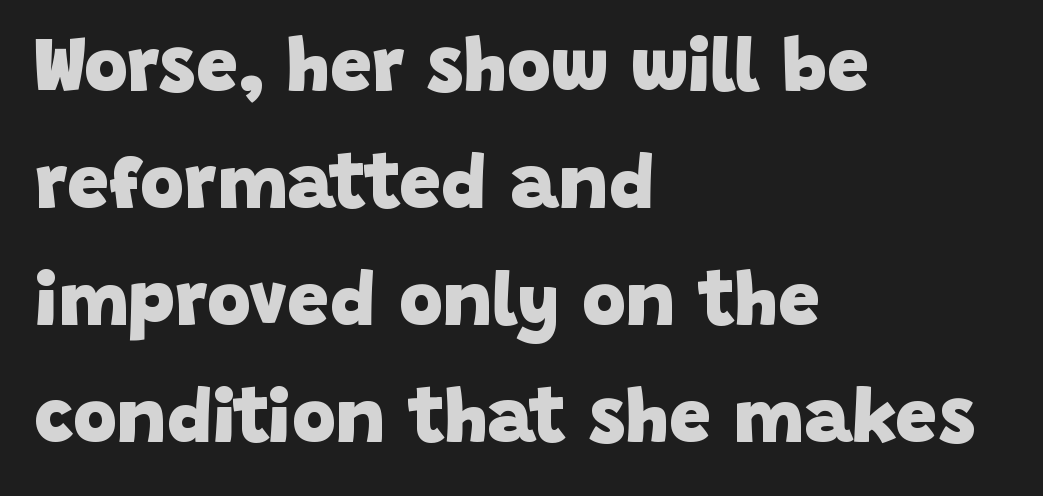
Baseline-to-baseline distance is the conventional proportion of letter height. Classification — sans serif. These lines are set flush left with a ragged right edge. Nothing unusual about the tracking: characters are spaced as the font intends. Weight: bold.
